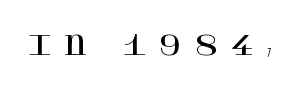
Q: Is the text italic (slanted)? A: No, it is upright.
Q: Is the text underlined? A: No.
Q: Is the spacing between letters normal or unusually wide? A: Unusually wide.
